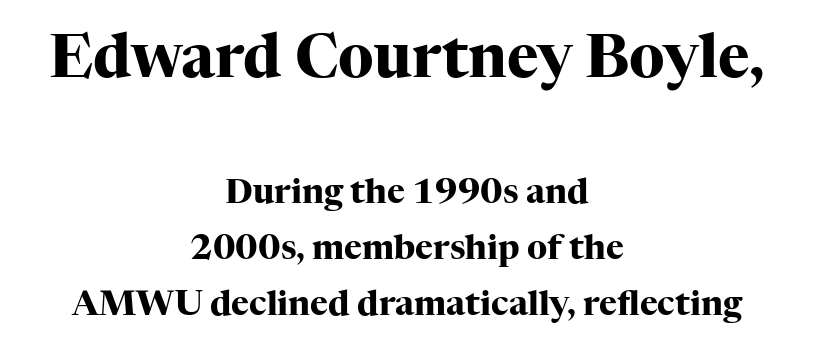
{"serif": "yes", "italic": "no", "bold": "yes", "weight": "heavy", "width": "normal", "stroke_contrast": "high", "x_height": "medium", "monospaced": "no", "underline": "no", "align": "center", "line_spacing": "normal", "line_spacing_ratio": 1.64, "letter_spacing": "normal", "letter_spacing_em": 0.0, "larger_block": "first", "size_ratio": 1.76, "glyph_px": 60}
